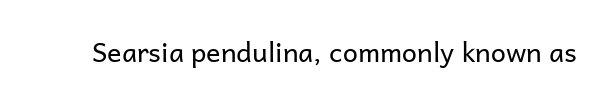
Q: Is the text bold? A: No.
Q: Is the text italic (slanted)? A: No, it is upright.
Q: Is the text underlined? A: No.
Q: Is the spacing between letters normal or unusually wide? A: Normal.
